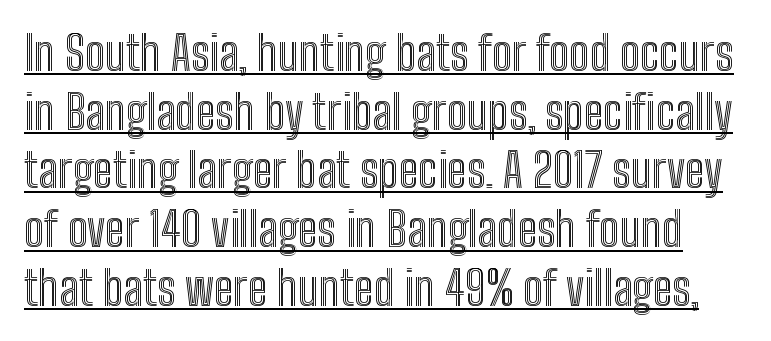
The image shows 47 px condensed type, upright; set normal line spacing (1.25x), normal letter spacing, underlined; a medium x-height.
